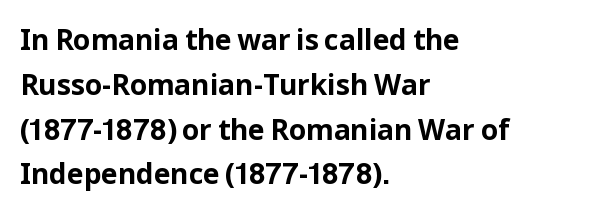
{"serif": "no", "italic": "no", "bold": "yes", "weight": "bold", "width": "normal", "stroke_contrast": "low", "x_height": "medium", "monospaced": "no", "underline": "no", "align": "left", "line_spacing": "normal", "line_spacing_ratio": 1.6, "letter_spacing": "normal", "letter_spacing_em": 0.0, "glyph_px": 28}
